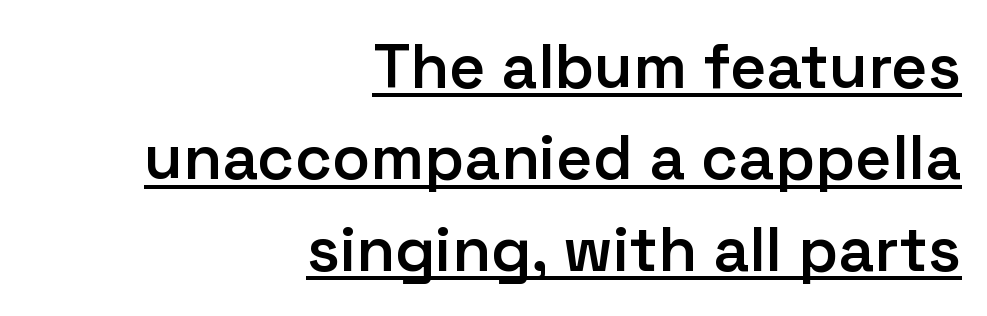
{"serif": "no", "italic": "no", "bold": "semi", "weight": "semibold", "width": "normal", "stroke_contrast": "low", "x_height": "medium", "monospaced": "no", "underline": "yes", "align": "right", "line_spacing": "normal", "line_spacing_ratio": 1.45, "letter_spacing": "normal", "letter_spacing_em": 0.0, "glyph_px": 63}
